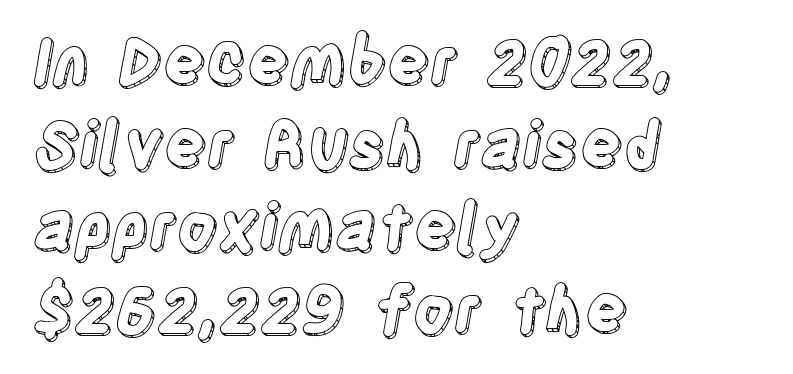
{"width": "condensed", "x_height": "large", "monospaced": "no", "underline": "no", "align": "left", "line_spacing": "normal", "line_spacing_ratio": 1.31, "letter_spacing": "normal", "letter_spacing_em": 0.0, "glyph_px": 63}
